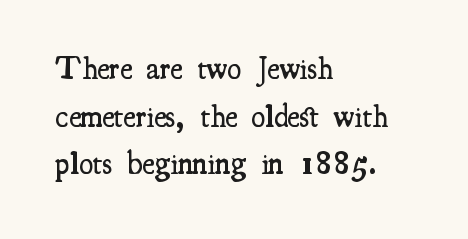
Tracking here is standard; glyphs follow each other at the usual distance. The letters carry serifs — small finishing strokes at the ends of their stems. Upright lettering throughout. The vertical gap from one line to the next is medium. Clear beneath every line of the passage.
